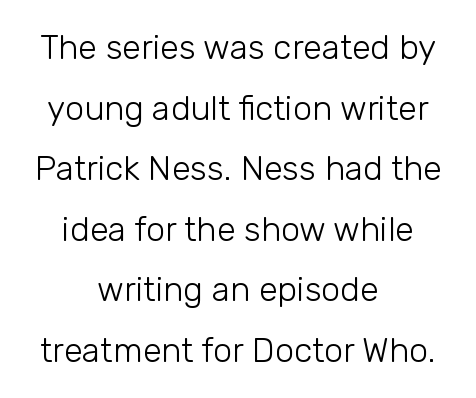
The image shows 34 px light sans-serif type, upright; set centered, line spacing 1.78x, normal letter spacing, not underlined; low stroke contrast and a medium x-height.
